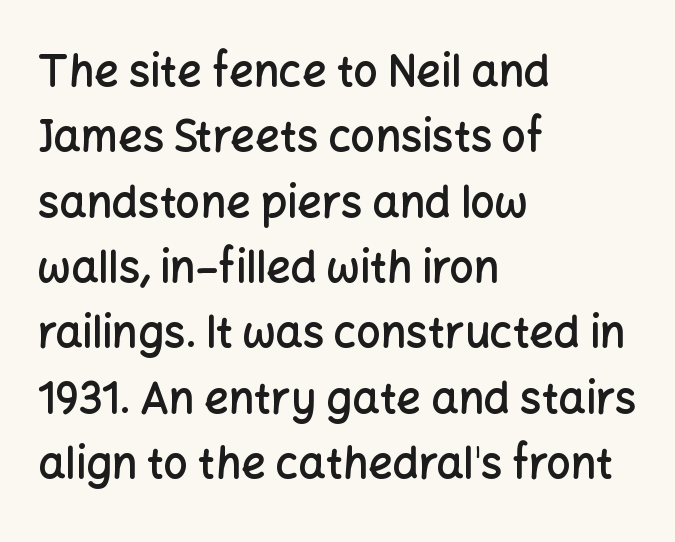
The image shows 43 px semibold sans-serif type, upright; set left-aligned, normal line spacing (1.52x), normal letter spacing, not underlined; low stroke contrast and a medium x-height.
